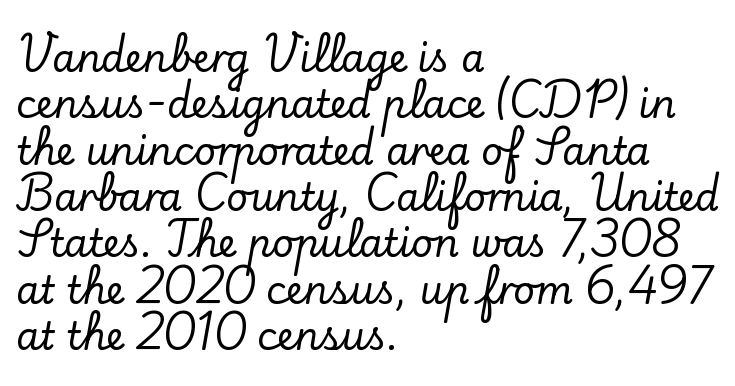
Words float on clear page, feet unadorned. This sample has the flowing, uneven cadence of proportional lettering. The lines are quadded left. The rendering keeps characters at their native spacing.
